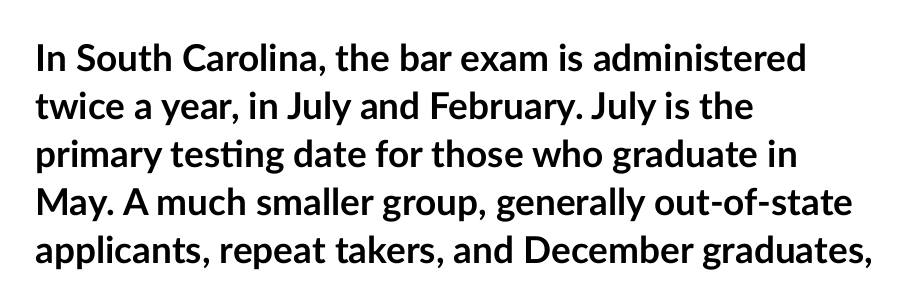
Q: Is the text bold? A: Yes.
Q: Is the text italic (slanted)? A: No, it is upright.
Q: Is the typeface a serif or a sans-serif typeface? A: Sans-serif.
Q: Is the text underlined? A: No.
Q: How is the paragraph aligned? A: Left-aligned.
Q: Is the spacing between letters normal or unusually wide? A: Normal.
Q: Is the spacing between lines tight, normal or loose? A: Normal.
Q: Width (condensed, normal, or wide)? A: Normal.
Q: Stroke contrast? A: Low.
Q: x-height? A: Medium.
Q: Monospaced? A: No.
